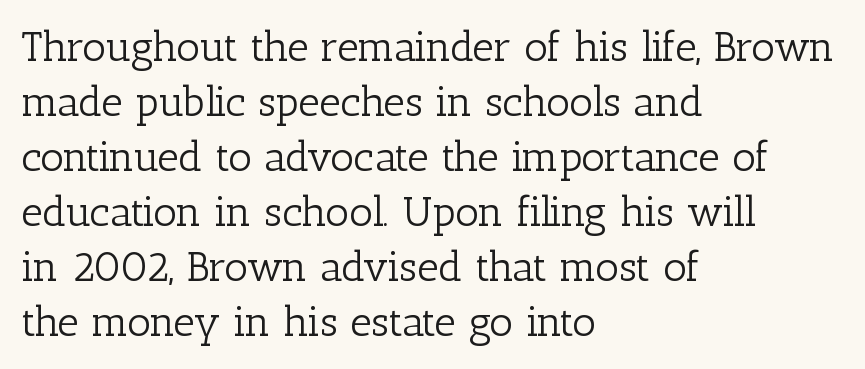
{"serif": "yes", "italic": "no", "bold": "no", "weight": "light", "width": "normal", "stroke_contrast": "low", "x_height": "medium", "monospaced": "no", "underline": "no", "align": "left", "line_spacing": "normal", "line_spacing_ratio": 1.31, "letter_spacing": "normal", "letter_spacing_em": 0.0, "glyph_px": 42}
